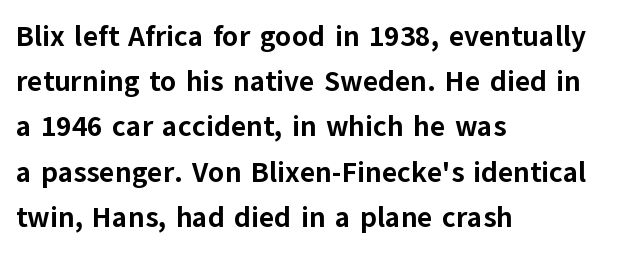
Q: Is the text bold? A: Yes.
Q: Is the text italic (slanted)? A: No, it is upright.
Q: Is the typeface a serif or a sans-serif typeface? A: Sans-serif.
Q: Is the text underlined? A: No.
Q: How is the paragraph aligned? A: Left-aligned.
Q: Is the spacing between letters normal or unusually wide? A: Normal.
Q: Is the spacing between lines tight, normal or loose? A: Normal.
Q: Width (condensed, normal, or wide)? A: Normal.
Q: Stroke contrast? A: Low.
Q: x-height? A: Medium.
Q: Monospaced? A: No.
